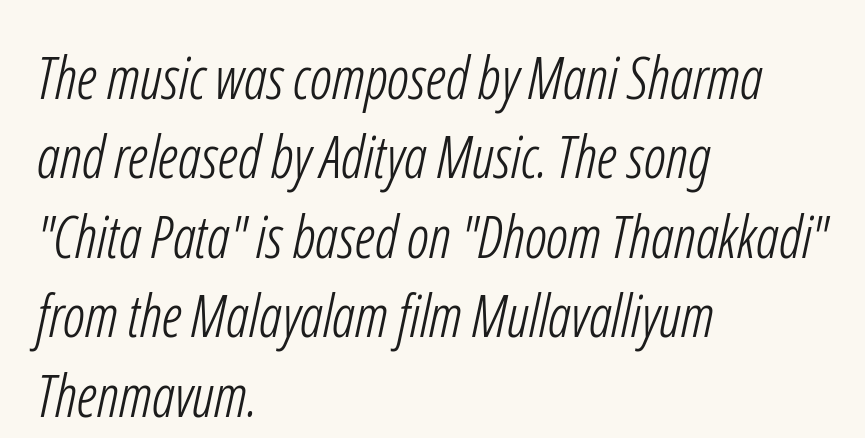
Q: Is the text bold? A: No.
Q: Is the typeface a serif or a sans-serif typeface? A: Sans-serif.
Q: Is the text underlined? A: No.
Q: How is the paragraph aligned? A: Left-aligned.
Q: Is the spacing between letters normal or unusually wide? A: Normal.
Q: Is the spacing between lines tight, normal or loose? A: Normal.
Q: Width (condensed, normal, or wide)? A: Condensed.
Q: Stroke contrast? A: Low.
Q: x-height? A: Medium.
Q: Monospaced? A: No.
